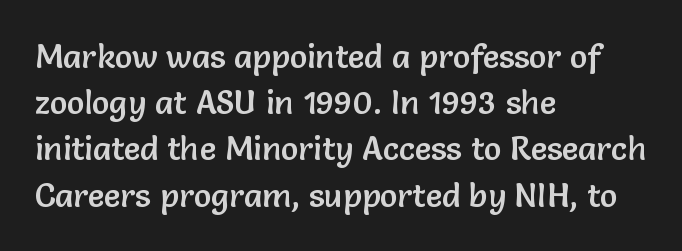
No extra tracking has been applied to these lines. Each letter keeps its own natural width here, so spacing adapts to shape. It's the straight-up-and-down kind of type. Each new line begins a customary step beneath the previous one. Has an underline been added? It has not. Is the block centered? No — it sits flush against the left margin.
